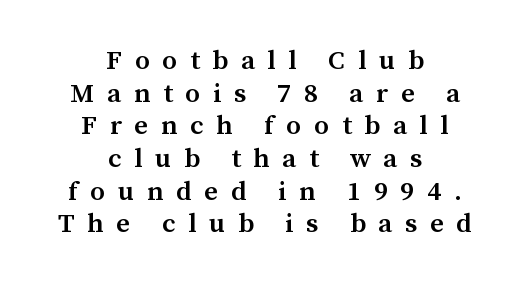
{"italic": "no", "bold": "semi", "underline": "no", "align": "center", "line_spacing_ratio": 1.21, "letter_spacing": "wide", "letter_spacing_em": 0.47, "glyph_px": 27}
